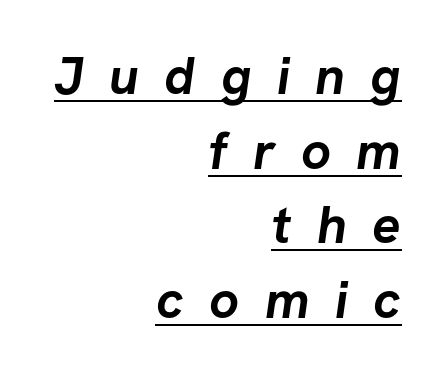
The image shows 53 px semibold sans-serif type; set right-aligned, normal line spacing (1.41x), unusually wide letter spacing (+0.48 em), underlined; low stroke contrast and a medium x-height.
